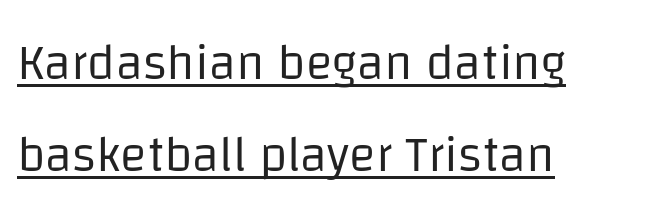
The image shows 50 px regular-weight sans-serif type, upright; set left-aligned, line spacing 1.84x, normal letter spacing, underlined; low stroke contrast and a large x-height.
